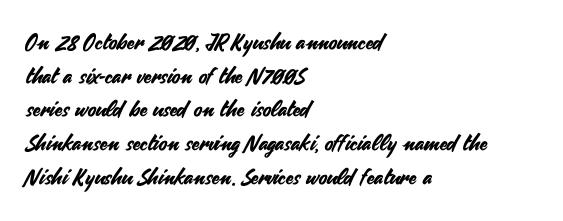
The image shows 22 px text type; set left-aligned, normal line spacing (1.53x), normal letter spacing, not underlined.
